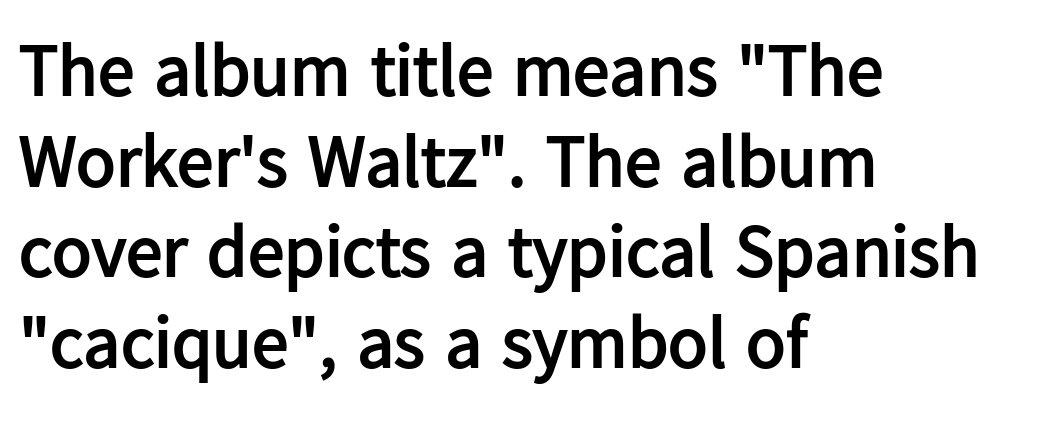
{"serif": "no", "italic": "no", "bold": "yes", "weight": "semibold", "width": "normal", "stroke_contrast": "low", "x_height": "medium", "monospaced": "no", "underline": "no", "align": "left", "line_spacing_ratio": 1.24, "letter_spacing": "normal", "letter_spacing_em": 0.0, "glyph_px": 73}
